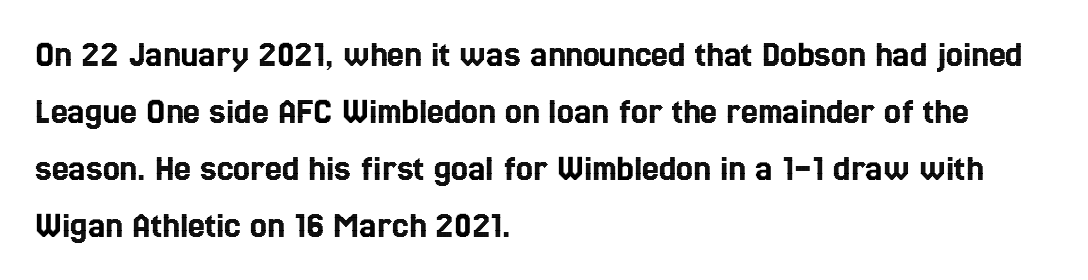
{"italic": "no", "width": "condensed", "x_height": "medium", "monospaced": "no", "underline": "no", "align": "left", "line_spacing": "normal", "line_spacing_ratio": 1.5, "letter_spacing": "normal", "letter_spacing_em": 0.0, "glyph_px": 38}
